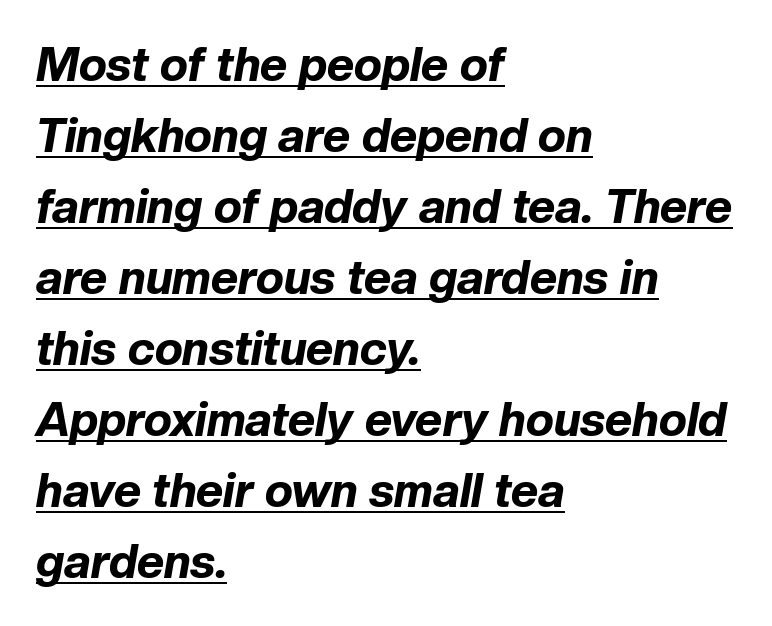
The image shows 47 px bold type, italic (leaning right); set left-aligned, normal line spacing (1.51x), normal letter spacing, underlined; low stroke contrast and a medium x-height.
